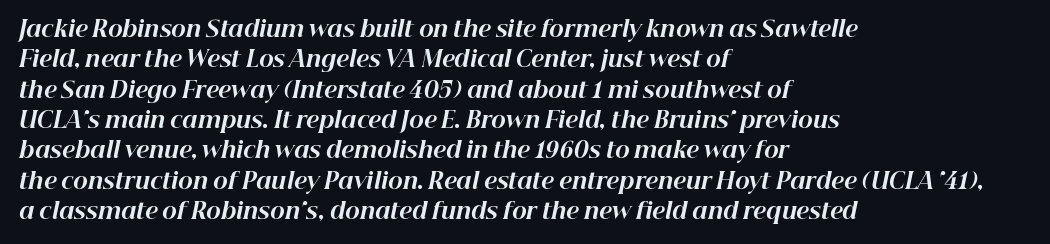
The image shows 22 px bold type, italic (leaning right); set left-aligned, normal line spacing (1.38x), normal letter spacing, not underlined.
